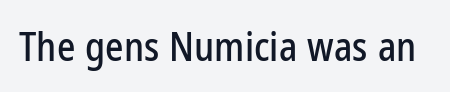
{"serif": "no", "italic": "no", "width": "condensed", "stroke_contrast": "low", "x_height": "medium", "monospaced": "no", "underline": "no", "letter_spacing": "normal", "letter_spacing_em": 0.0, "glyph_px": 39}
